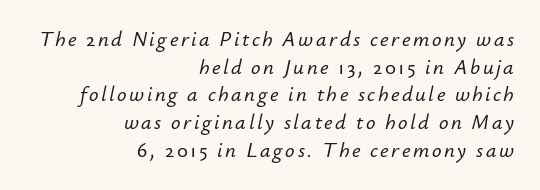
Q: Is the text italic (slanted)? A: Yes, it leans right by about 12 degrees.
Q: Is the text underlined? A: No.
Q: How is the paragraph aligned? A: Right-aligned.
Q: Is the spacing between lines tight, normal or loose? A: Normal.
